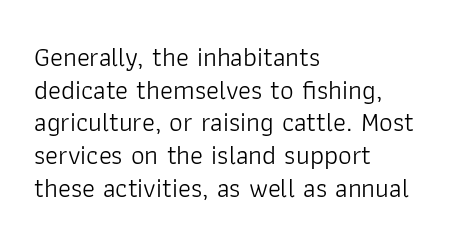
What stands out about the letter spacing? Nothing — it is the standard amount. This is not heavy type; no bold has been used. Just letters on the line, the space beneath them empty. Notice how the stems are strictly vertical — no italics here. This rendering uses left alignment, leaving the right contour irregular.
